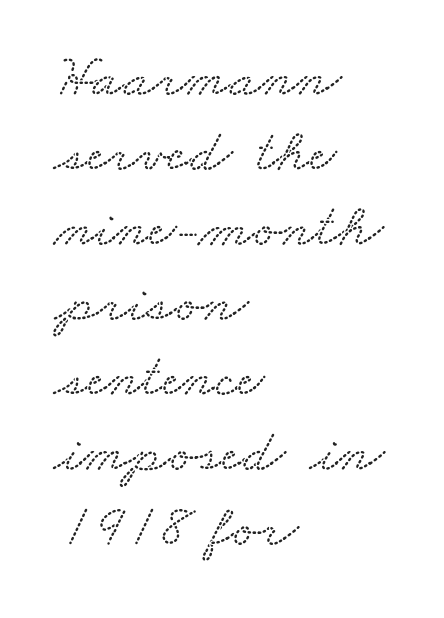
The image shows 60 px wide serif type; set left-aligned, normal line spacing (1.25x), normal letter spacing, not underlined; medium stroke contrast and a small x-height.
